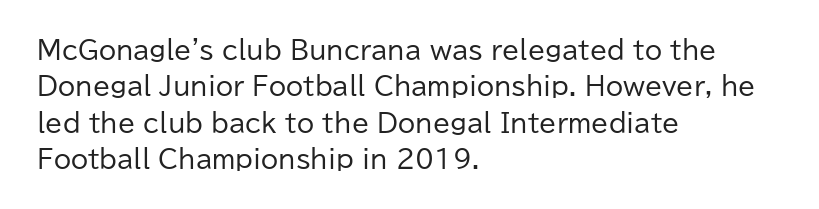
{"italic": "no", "bold": "no", "underline": "no", "align": "left", "line_spacing": "normal", "line_spacing_ratio": 1.46, "letter_spacing": "normal", "letter_spacing_em": 0.0, "glyph_px": 25}
